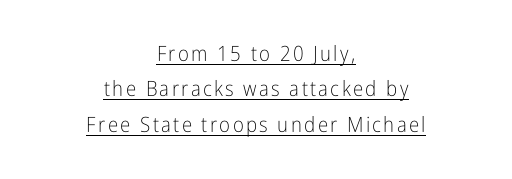
Q: Is the text bold? A: No.
Q: Is the text italic (slanted)? A: No, it is upright.
Q: Is the text underlined? A: Yes.
Q: How is the paragraph aligned? A: Centered.
Q: Is the spacing between lines tight, normal or loose? A: Normal.
